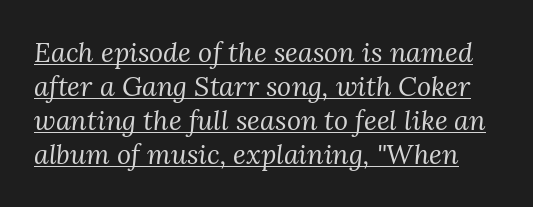
Bold? No — there's no thickening of the strokes. Emphasis is given by a line drawn under the lettering. Vertically, the passage feels balanced, rows spaced as you'd expect. Observe the ordinary spacing: letters are neighbours, not strangers. The typography opts for an oblique posture over an upright one.
